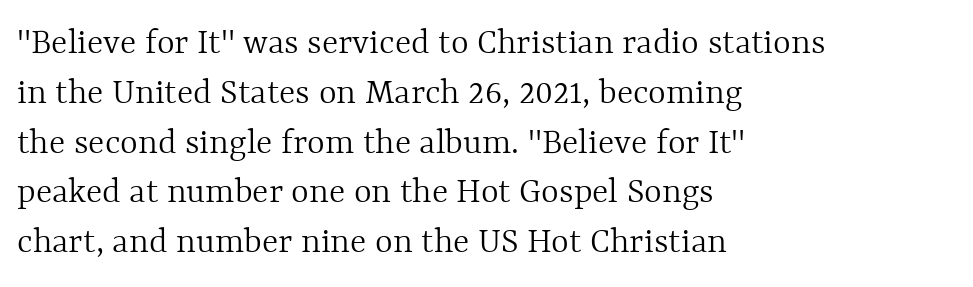
The image shows 38 px light type, upright; set left-aligned, normal line spacing (1.31x), normal letter spacing, not underlined; a medium x-height.
